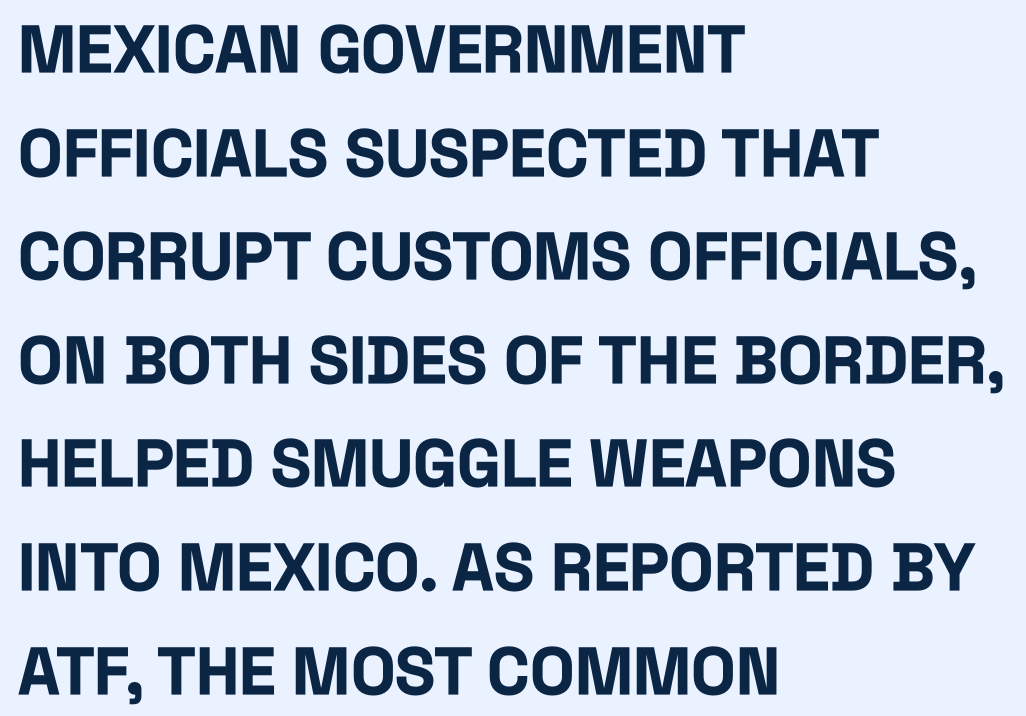
The image shows 66 px bold, condensed sans-serif type, upright; set left-aligned, normal line spacing (1.57x), normal letter spacing, not underlined; low stroke contrast and a large x-height.
